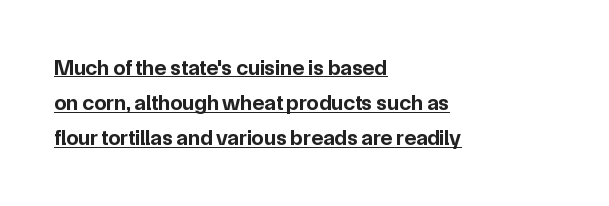
{"italic": "no", "bold": "yes", "underline": "yes", "align": "left", "line_spacing": "normal", "line_spacing_ratio": 1.6, "letter_spacing": "normal", "letter_spacing_em": 0.0, "glyph_px": 22}
